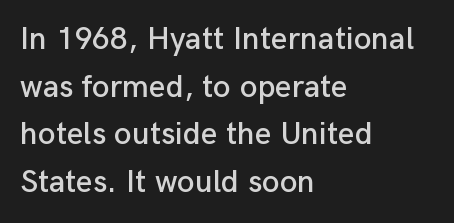
Ascenders rise straight up at ninety degrees. Horizontally, the lines are justified to the leading edge only. Interline gaps are of average width in this sample. Rule under the text: the space is simply empty. Nothing sits at the stroke ends, so this counts as sans-serif.
